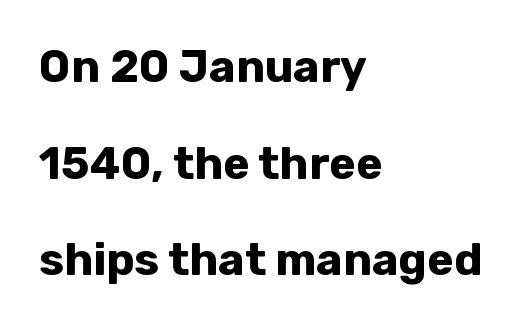
{"serif": "no", "italic": "no", "bold": "yes", "weight": "bold", "width": "normal", "stroke_contrast": "low", "x_height": "medium", "monospaced": "no", "underline": "no", "align": "left", "line_spacing": "loose", "line_spacing_ratio": 2.15, "letter_spacing": "normal", "letter_spacing_em": 0.0, "glyph_px": 45}
